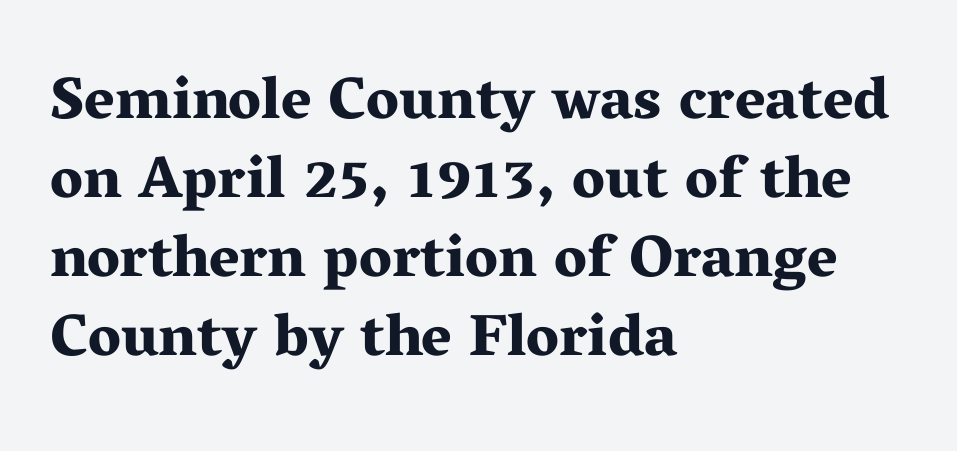
Q: Is the text bold? A: Yes.
Q: Is the text italic (slanted)? A: No, it is upright.
Q: Is the typeface a serif or a sans-serif typeface? A: Serif.
Q: Is the text underlined? A: No.
Q: How is the paragraph aligned? A: Left-aligned.
Q: Is the spacing between letters normal or unusually wide? A: Normal.
Q: Is the spacing between lines tight, normal or loose? A: Normal.
Q: Width (condensed, normal, or wide)? A: Wide.
Q: Stroke contrast? A: Medium.
Q: x-height? A: Medium.
Q: Monospaced? A: No.
